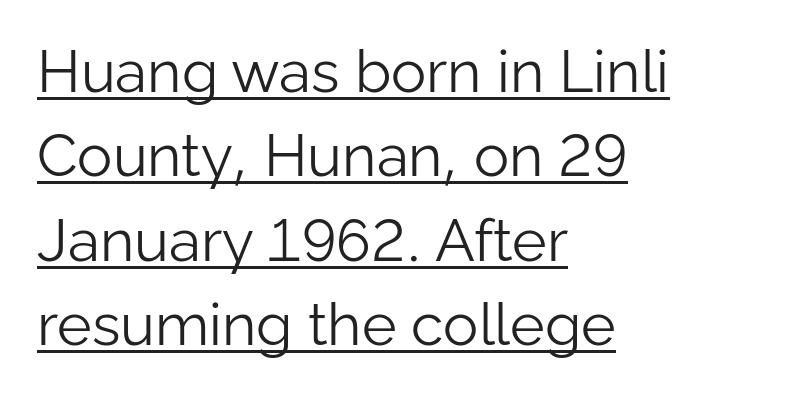
Short and long lines alike share a common starting point at left. Leading matches the norm, producing a regular column. The font is comparable to plain body text, perhaps lighter. Serif or sans? Sans — the stroke terminals are bare. The rendering uses natural spacing where letterforms have individual widths.
